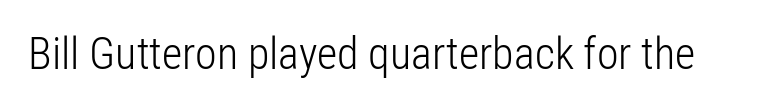
{"serif": "no", "italic": "no", "bold": "no", "weight": "light", "width": "condensed", "stroke_contrast": "low", "x_height": "medium", "monospaced": "no", "underline": "no", "letter_spacing": "normal", "letter_spacing_em": 0.0, "glyph_px": 44}
